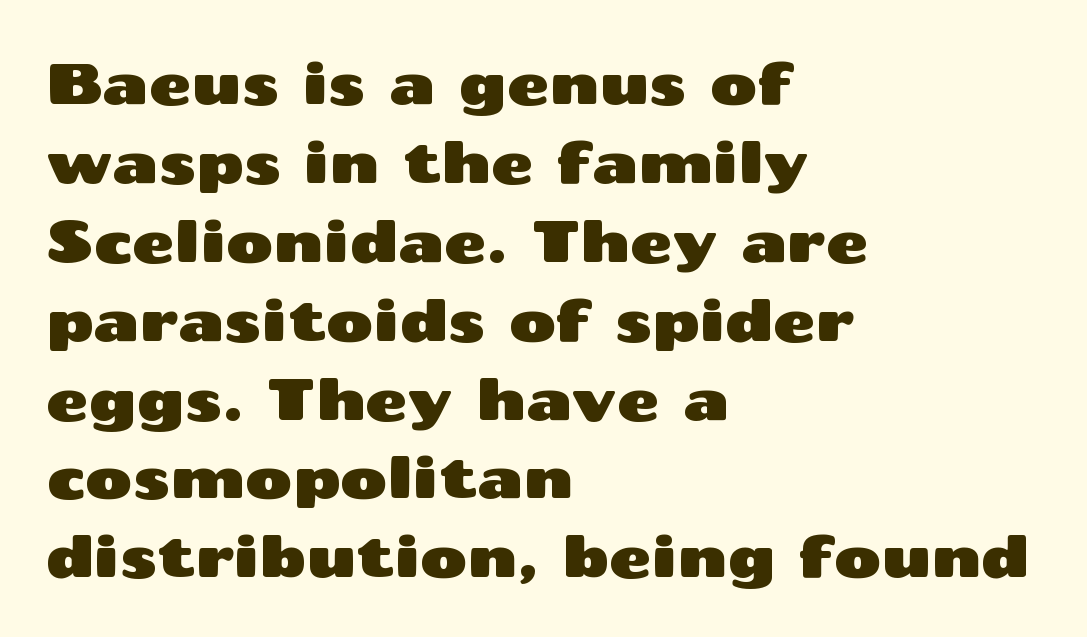
{"serif": "no", "italic": "no", "width": "wide", "stroke_contrast": "medium", "x_height": "medium", "monospaced": "no", "underline": "no", "align": "left", "line_spacing": "normal", "line_spacing_ratio": 1.36, "letter_spacing": "normal", "letter_spacing_em": 0.0, "glyph_px": 58}
